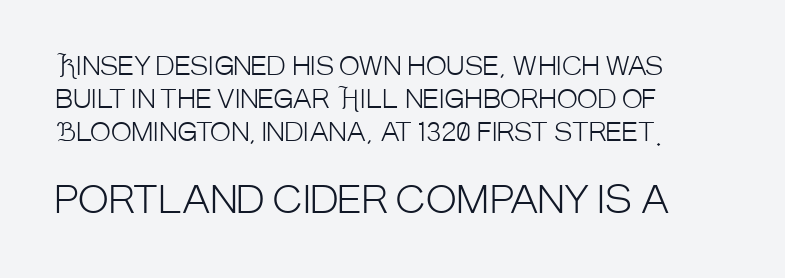
{"serif": "no", "italic": "no", "bold": "no", "weight": "light", "width": "condensed", "stroke_contrast": "low", "x_height": "large", "monospaced": "no", "underline": "no", "align": "left", "line_spacing": "normal", "line_spacing_ratio": 1.33, "letter_spacing": "normal", "letter_spacing_em": 0.0, "larger_block": "second", "size_ratio": 1.48, "glyph_px": 37}
